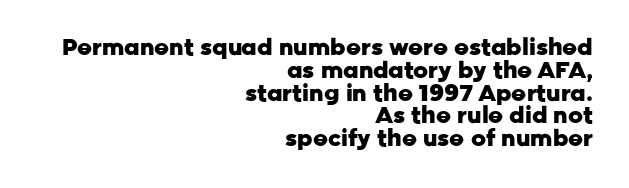
{"italic": "no", "bold": "yes", "underline": "no", "align": "right", "line_spacing": "tight", "line_spacing_ratio": 0.99, "letter_spacing": "normal", "letter_spacing_em": 0.0, "glyph_px": 23}
